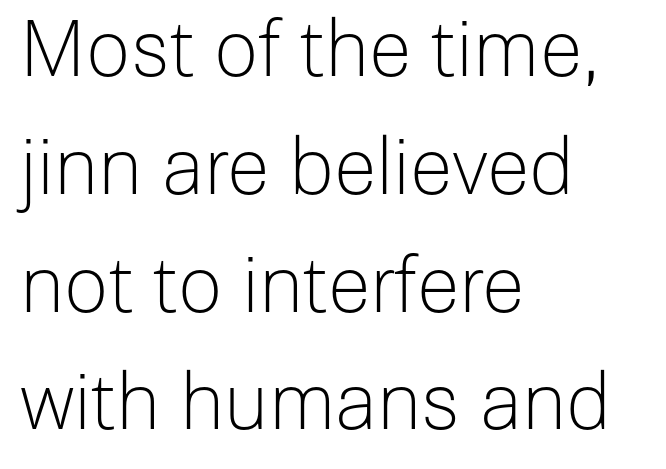
Q: Is the text bold? A: No.
Q: Is the text italic (slanted)? A: No, it is upright.
Q: Is the typeface a serif or a sans-serif typeface? A: Sans-serif.
Q: Is the text underlined? A: No.
Q: How is the paragraph aligned? A: Left-aligned.
Q: Is the spacing between letters normal or unusually wide? A: Normal.
Q: Is the spacing between lines tight, normal or loose? A: Normal.
Q: Width (condensed, normal, or wide)? A: Normal.
Q: Stroke contrast? A: Low.
Q: x-height? A: Medium.
Q: Monospaced? A: No.
